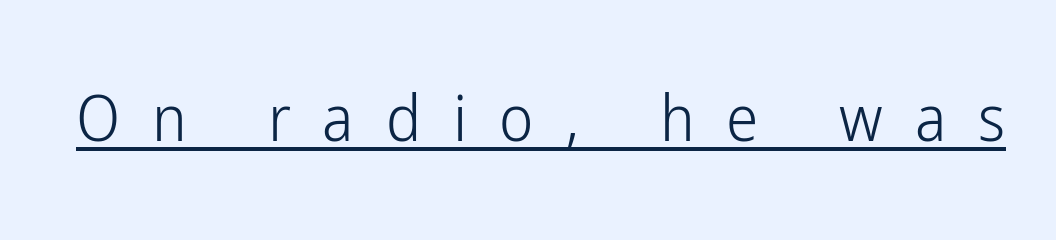
The type sits square on the baseline with zero lean. Stems here are at most as thick as an everyday book face. Here the designer chose a conventional face with non-uniform glyph widths. I'd call this a sans setting — the letters go barefoot. Short note: letters widely spaced.
